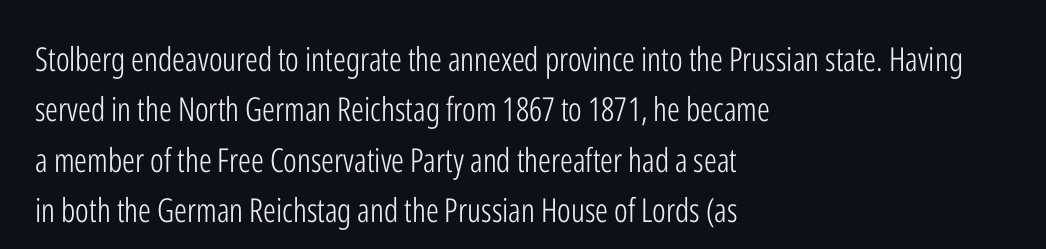
Q: Is the text bold? A: No.
Q: Is the text italic (slanted)? A: No, it is upright.
Q: Is the typeface a serif or a sans-serif typeface? A: Sans-serif.
Q: Is the text underlined? A: No.
Q: How is the paragraph aligned? A: Left-aligned.
Q: Is the spacing between letters normal or unusually wide? A: Normal.
Q: Is the spacing between lines tight, normal or loose? A: Normal.
Q: Width (condensed, normal, or wide)? A: Condensed.
Q: Stroke contrast? A: Low.
Q: x-height? A: Medium.
Q: Monospaced? A: No.
